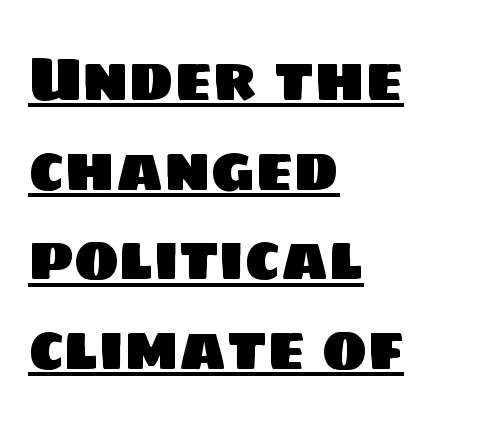
Letter spacing: default. Looks like regular typesetting: each glyph gets only the width it needs. In CSS terms this would be text-align: left. Check the space under the baseline: a stroke is drawn there. In terms of letterform style, serifs are entirely absent.
